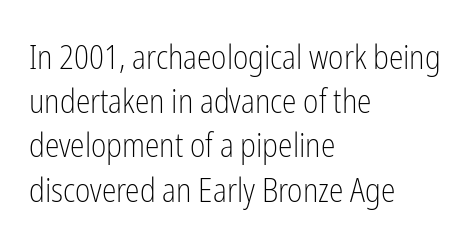
The image shows 33 px light, condensed sans-serif type, upright; set left-aligned, normal line spacing (1.34x), normal letter spacing, not underlined; low stroke contrast and a medium x-height.
